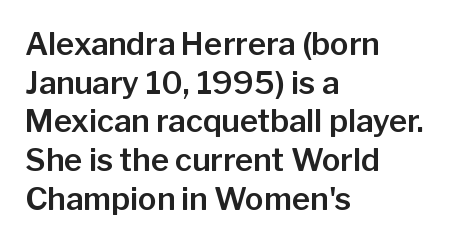
Characters remain perfectly vertical along every line. The foot of each line stays bare and open. Is the letter spacing exaggerated? No — it looks like the ordinary default. Horizontal alignment here is leftward, the default for most running prose. The designer left line spacing at the default.
